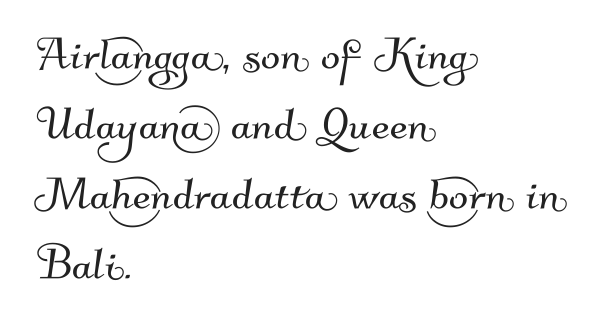
Q: Is the typeface a serif or a sans-serif typeface? A: Sans-serif.
Q: Is the text underlined? A: No.
Q: How is the paragraph aligned? A: Left-aligned.
Q: Is the spacing between letters normal or unusually wide? A: Normal.
Q: Width (condensed, normal, or wide)? A: Normal.
Q: Stroke contrast? A: Medium.
Q: x-height? A: Small.
Q: Monospaced? A: No.
